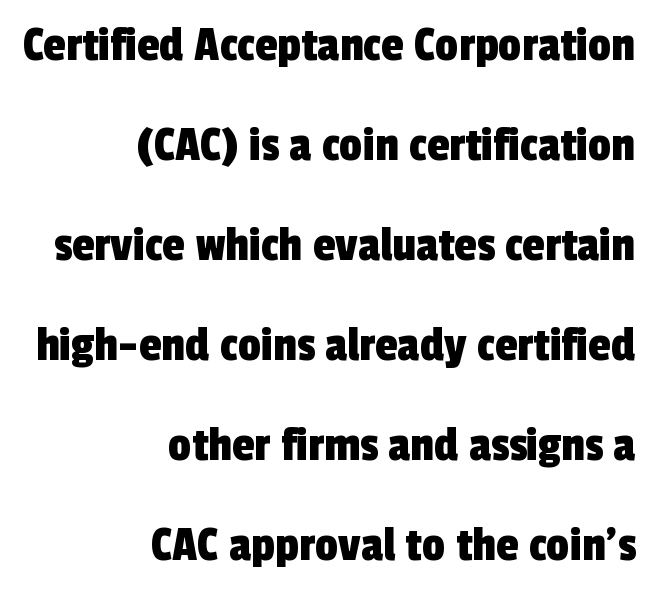
The baseline area is clear. Default kerning and tracking; the words read as compact shapes. Font category for this specimen: sans-serif. Baseline-to-baseline distance is far greater than the letter height.
